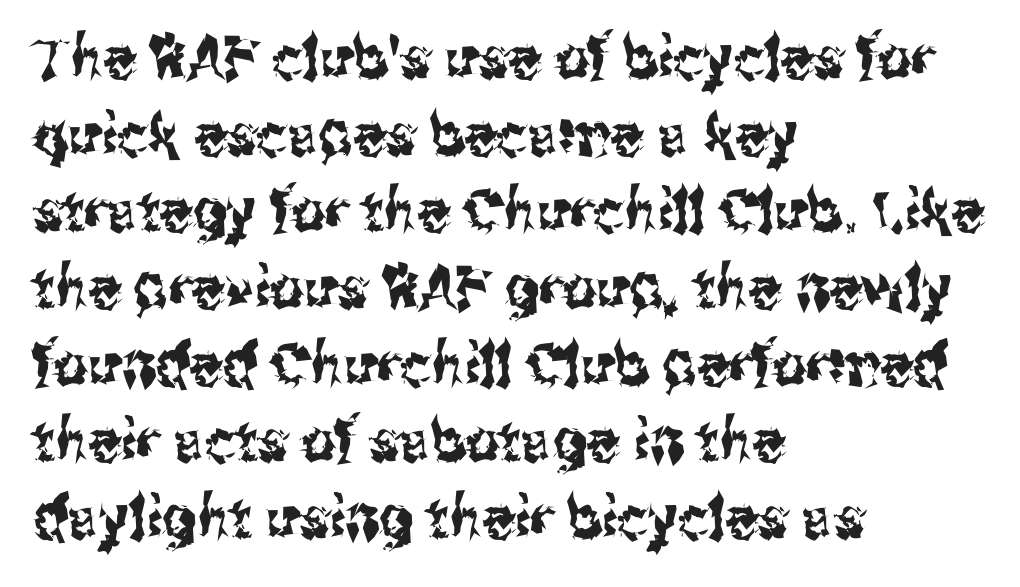
The image shows 59 px condensed sans-serif type, upright; set left-aligned, normal line spacing (1.3x), normal letter spacing, not underlined; medium stroke contrast and a medium x-height.
